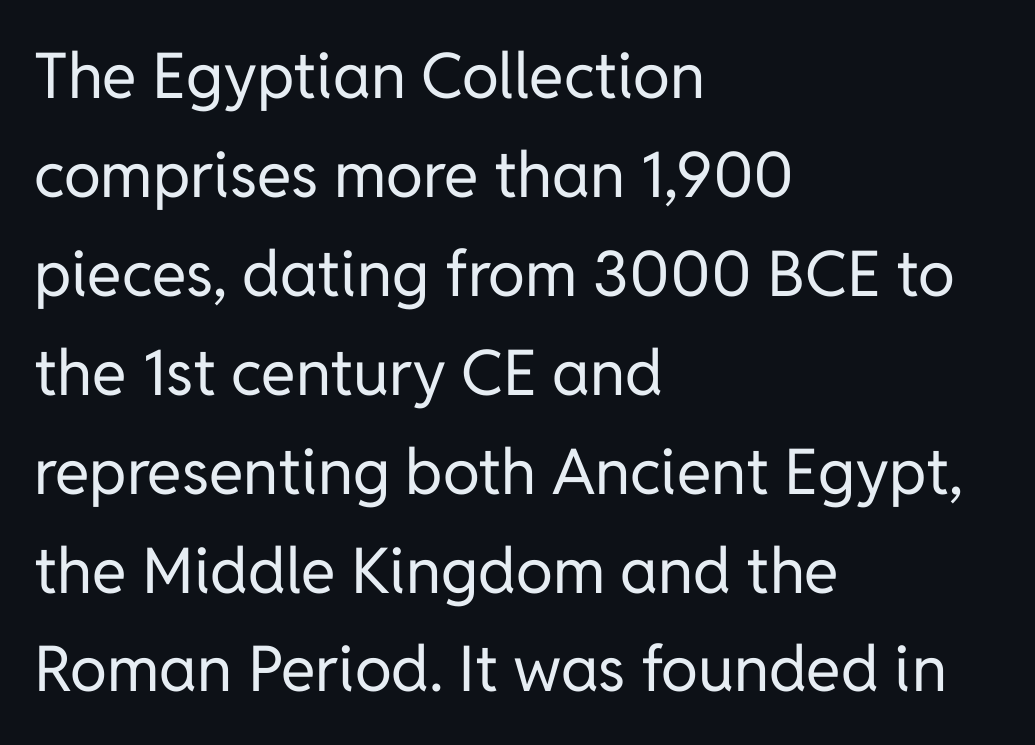
{"serif": "no", "italic": "no", "bold": "no", "weight": "regular", "width": "normal", "stroke_contrast": "low", "x_height": "medium", "monospaced": "no", "underline": "no", "align": "left", "line_spacing": "normal", "line_spacing_ratio": 1.57, "letter_spacing": "normal", "letter_spacing_em": 0.0, "glyph_px": 63}
